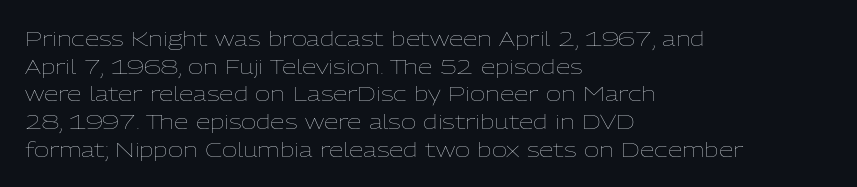
{"italic": "no", "bold": "no", "underline": "no", "align": "left", "line_spacing": "normal", "line_spacing_ratio": 1.32, "letter_spacing": "normal", "letter_spacing_em": 0.0, "glyph_px": 21}
